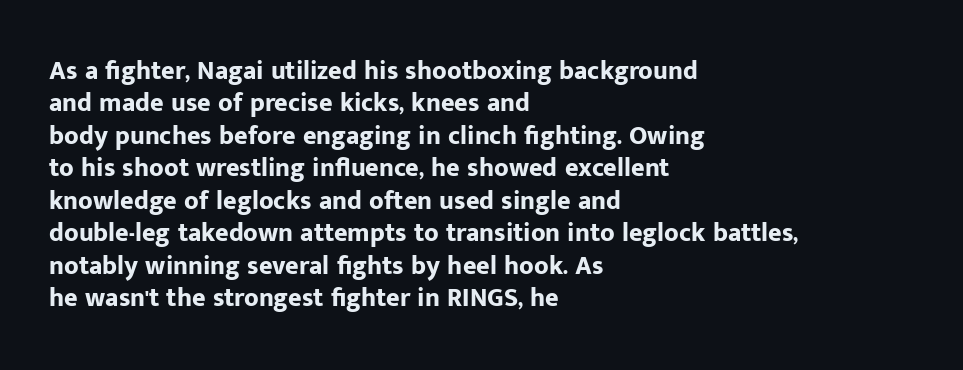
Q: Is the text bold? A: Yes.
Q: Is the text italic (slanted)? A: No, it is upright.
Q: Is the text underlined? A: No.
Q: How is the paragraph aligned? A: Left-aligned.
Q: Is the spacing between letters normal or unusually wide? A: Normal.
Q: Is the spacing between lines tight, normal or loose? A: Normal.
